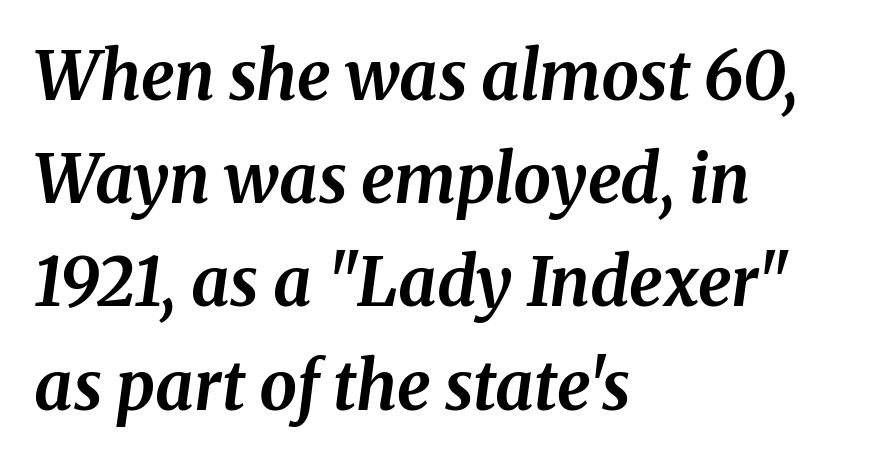
Q: Is the text bold? A: Yes.
Q: Is the text italic (slanted)? A: Yes, it leans right by about 8 degrees.
Q: Is the text underlined? A: No.
Q: How is the paragraph aligned? A: Left-aligned.
Q: Is the spacing between letters normal or unusually wide? A: Normal.
Q: Is the spacing between lines tight, normal or loose? A: Normal.
Q: Width (condensed, normal, or wide)? A: Normal.
Q: Stroke contrast? A: Medium.
Q: x-height? A: Medium.
Q: Monospaced? A: No.
